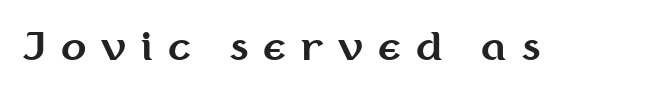
Rendered with straight, roman letterforms. Has an underline been added? It has not. Serifs: no, the terminals of the letterforms are clean. Each letter keeps its own natural width here, so spacing adapts to shape.
